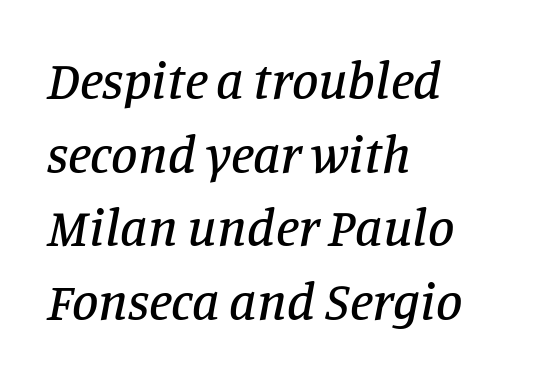
Q: Is the text italic (slanted)? A: Yes, it leans right by about 11 degrees.
Q: Is the typeface a serif or a sans-serif typeface? A: Serif.
Q: Is the text underlined? A: No.
Q: How is the paragraph aligned? A: Left-aligned.
Q: Is the spacing between letters normal or unusually wide? A: Normal.
Q: Is the spacing between lines tight, normal or loose? A: Normal.
Q: Width (condensed, normal, or wide)? A: Normal.
Q: Stroke contrast? A: Low.
Q: x-height? A: Large.
Q: Monospaced? A: No.
